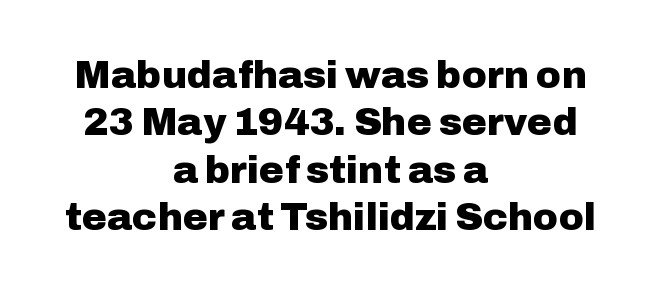
The image shows 38 px heavy sans-serif type, upright; set centered, normal line spacing (1.25x), normal letter spacing, not underlined; low stroke contrast and a medium x-height.
